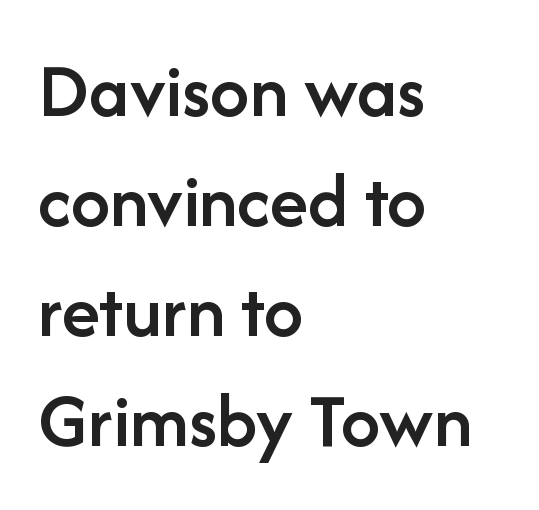
Q: Is the text bold? A: Semi-bold.
Q: Is the text italic (slanted)? A: No, it is upright.
Q: Is the typeface a serif or a sans-serif typeface? A: Sans-serif.
Q: Is the text underlined? A: No.
Q: How is the paragraph aligned? A: Left-aligned.
Q: Is the spacing between letters normal or unusually wide? A: Normal.
Q: Is the spacing between lines tight, normal or loose? A: Normal.
Q: Width (condensed, normal, or wide)? A: Normal.
Q: Stroke contrast? A: Low.
Q: x-height? A: Medium.
Q: Monospaced? A: No.
